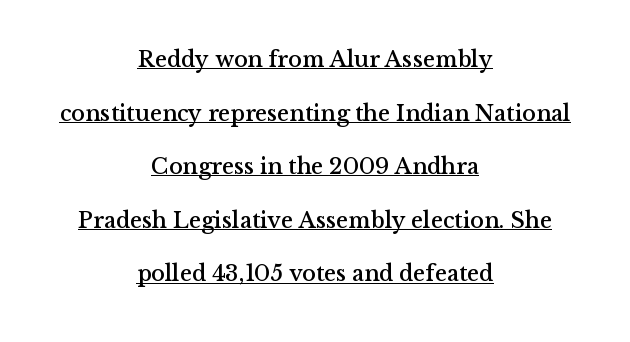
The image shows 23 px text type, upright; set centered, loose line spacing (2.33x), normal letter spacing, underlined.
